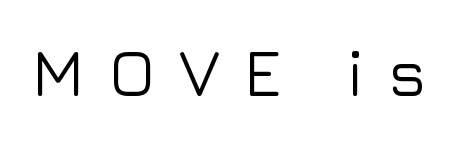
{"serif": "no", "italic": "no", "width": "normal", "stroke_contrast": "low", "x_height": "medium", "monospaced": "no", "underline": "no", "letter_spacing": "wide", "letter_spacing_em": 0.36, "glyph_px": 66}
